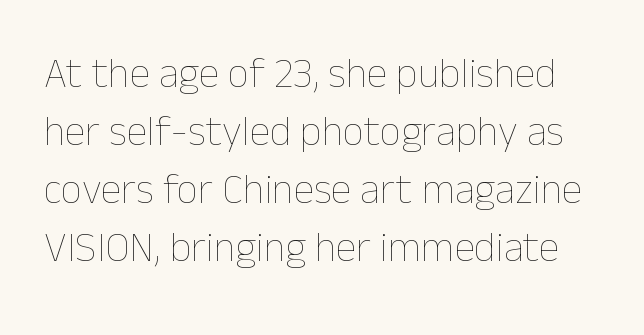
This sample has the flowing, uneven cadence of proportional lettering. Do the letters lean? They stand straight. Plain, unruled lines of type. The face looks like a standard text weight, possibly lighter.
